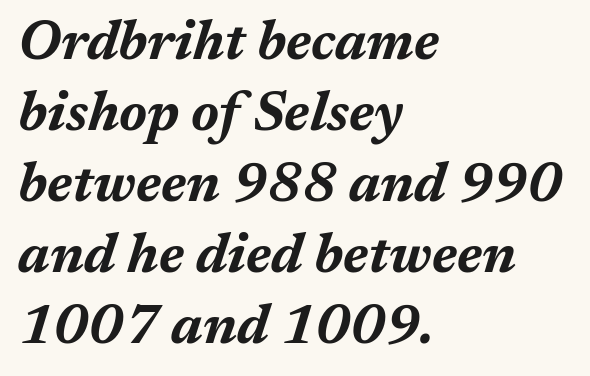
These lines sit exactly where default settings would place them. The face used here has the dense, thick strokes of a bold. Looks like regular typesetting: each glyph gets only the width it needs. The passage shown is not underscored anywhere. Slant detected: the letters are inclined. All the whitespace from short lines collects on the right.
